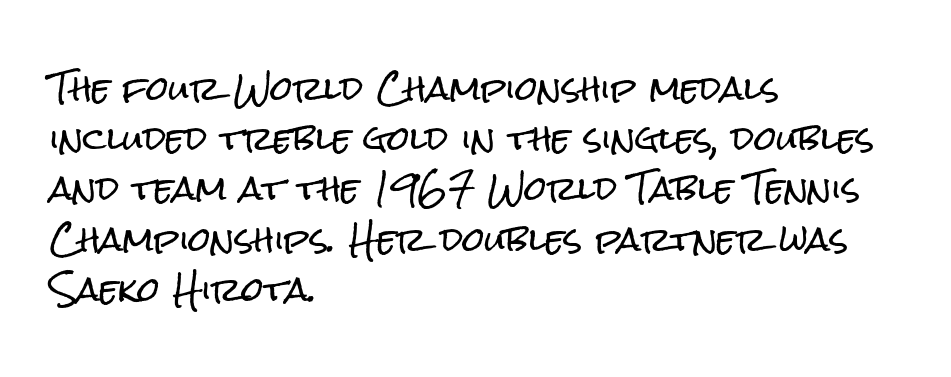
Q: Is the text italic (slanted)? A: No, it is upright.
Q: Is the typeface a serif or a sans-serif typeface? A: Sans-serif.
Q: Is the text underlined? A: No.
Q: How is the paragraph aligned? A: Left-aligned.
Q: Is the spacing between letters normal or unusually wide? A: Normal.
Q: Is the spacing between lines tight, normal or loose? A: Normal.
Q: Width (condensed, normal, or wide)? A: Condensed.
Q: Stroke contrast? A: Low.
Q: x-height? A: Medium.
Q: Monospaced? A: No.
